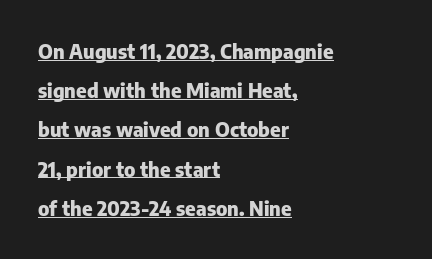
The image shows 20 px bold type, upright; set left-aligned, loose line spacing (1.96x), normal letter spacing, underlined.
